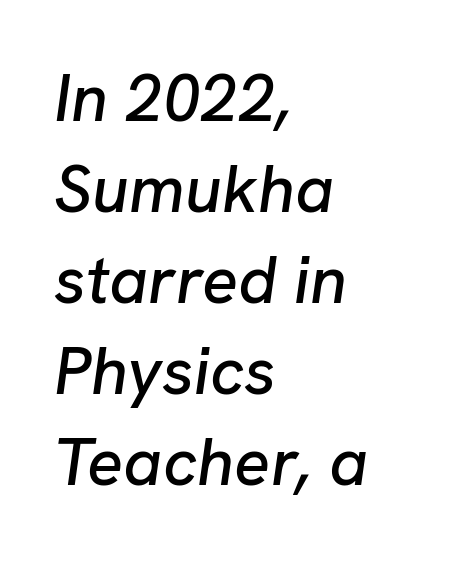
Proportional: the letters do not fall into vertical columns. Descenders hang freely into open space. Visually the block forms a straight wall on the left and a jagged coastline on the right. Rendered with sloped, italic letterforms.
